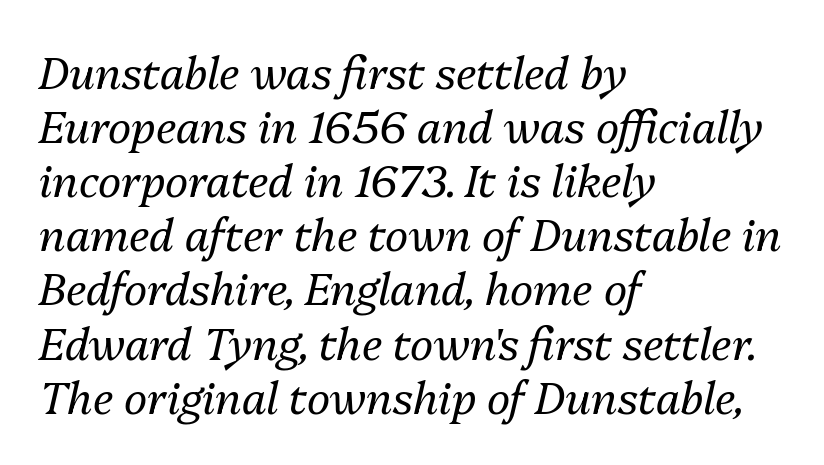
Q: Is the text bold? A: No.
Q: Is the text italic (slanted)? A: Yes, it leans right by about 13 degrees.
Q: Is the text underlined? A: No.
Q: How is the paragraph aligned? A: Left-aligned.
Q: Is the spacing between letters normal or unusually wide? A: Normal.
Q: Width (condensed, normal, or wide)? A: Normal.
Q: Stroke contrast? A: Medium.
Q: x-height? A: Medium.
Q: Monospaced? A: No.
